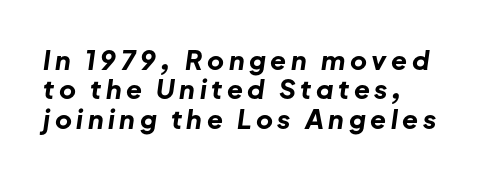
{"italic": "yes", "lean": "right", "slant_degrees": 8, "bold": "yes", "underline": "no", "align": "left", "line_spacing": "tight", "line_spacing_ratio": 1.13, "glyph_px": 26}
